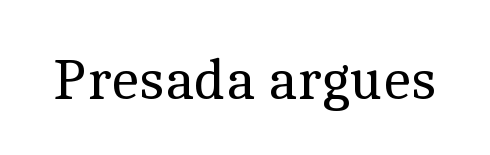
Q: Is the text bold? A: No.
Q: Is the text italic (slanted)? A: No, it is upright.
Q: Is the typeface a serif or a sans-serif typeface? A: Serif.
Q: Is the text underlined? A: No.
Q: Is the spacing between letters normal or unusually wide? A: Normal.
Q: Width (condensed, normal, or wide)? A: Normal.
Q: x-height? A: Medium.
Q: Monospaced? A: No.
